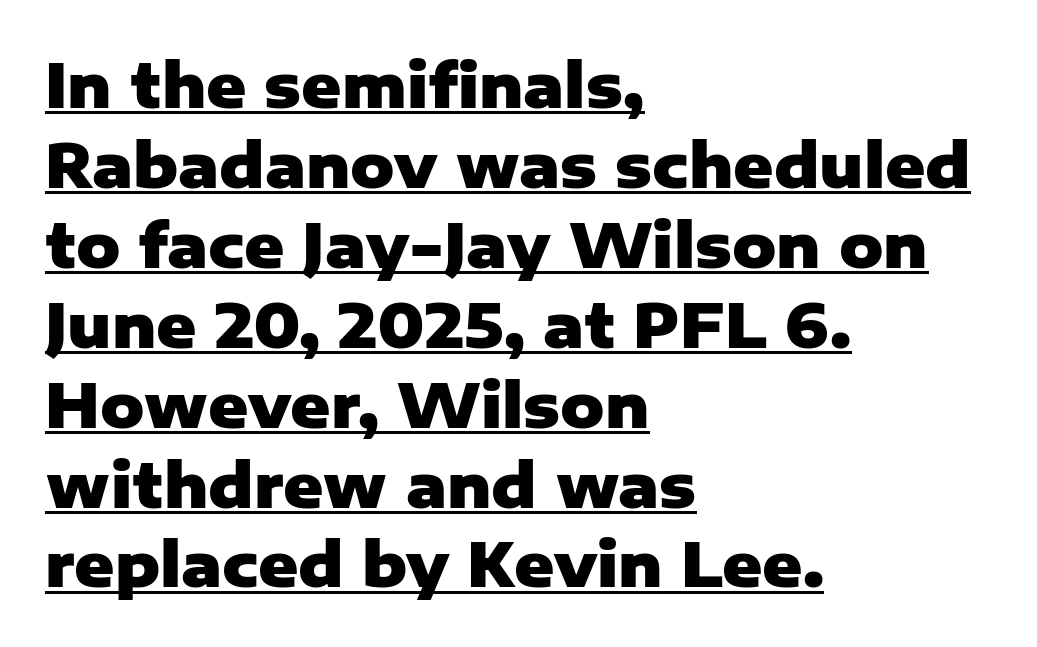
Rows of type keep a routine distance in the vertical direction. Line beginnings align vertically; line endings do not. Like a heading marked for emphasis, these lines bear an underscore. Set as a true bold cut, around the 700 mark.
